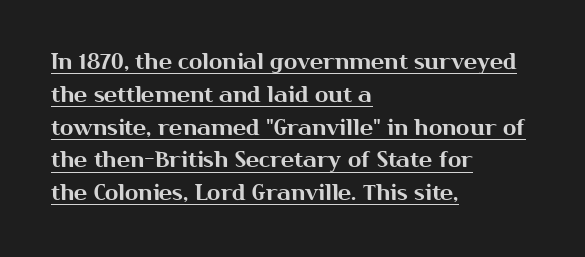
{"italic": "no", "underline": "yes", "align": "left", "line_spacing": "normal", "line_spacing_ratio": 1.49, "letter_spacing": "normal", "letter_spacing_em": 0.0, "glyph_px": 22}
